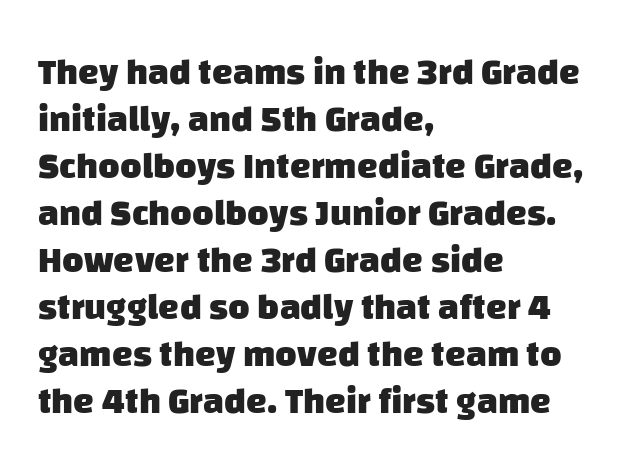
Q: Is the text bold? A: Yes.
Q: Is the typeface a serif or a sans-serif typeface? A: Sans-serif.
Q: Is the text underlined? A: No.
Q: How is the paragraph aligned? A: Left-aligned.
Q: Is the spacing between letters normal or unusually wide? A: Normal.
Q: Is the spacing between lines tight, normal or loose? A: Normal.
Q: Width (condensed, normal, or wide)? A: Normal.
Q: Stroke contrast? A: Low.
Q: x-height? A: Large.
Q: Monospaced? A: No.
